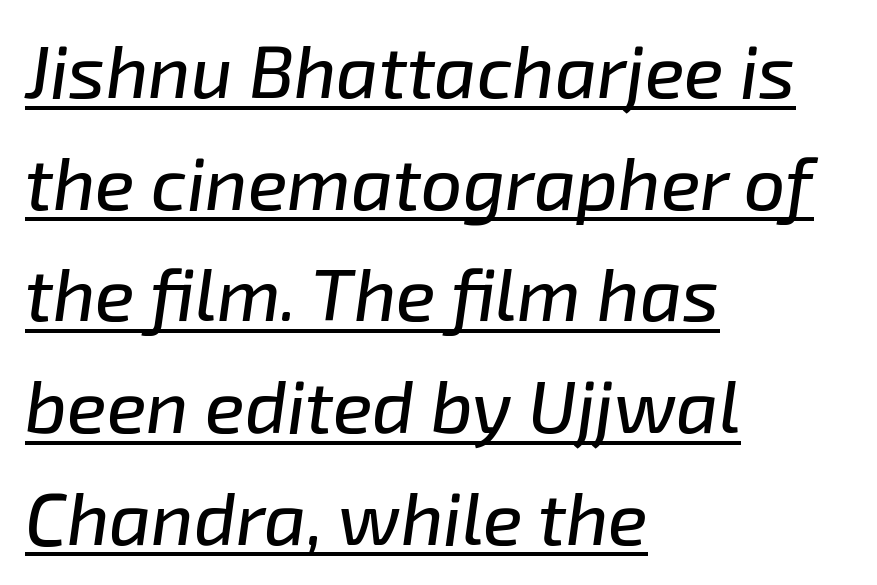
In terms of posture, this sample is oblique. Here the designer chose a conventional face with non-uniform glyph widths. Each line of the rendering has a horizontal stroke beneath the glyphs. Default kerning and tracking; the words read as compact shapes.
